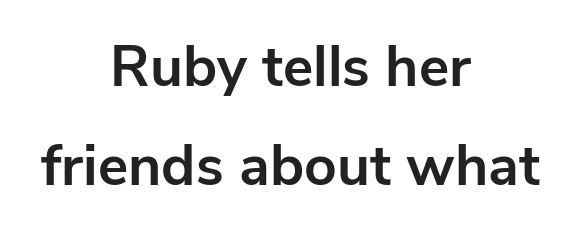
{"serif": "no", "italic": "no", "bold": "yes", "weight": "bold", "width": "normal", "stroke_contrast": "low", "x_height": "medium", "monospaced": "no", "underline": "no", "align": "center", "line_spacing_ratio": 1.74, "letter_spacing": "normal", "letter_spacing_em": 0.0, "glyph_px": 57}
